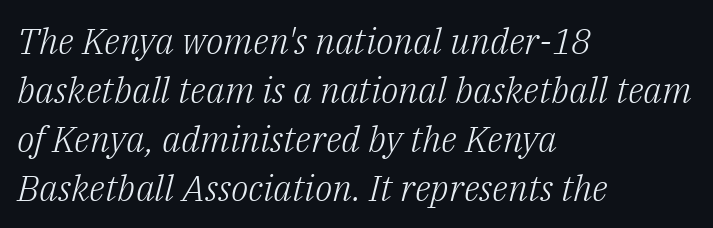
Q: Is the text bold? A: No.
Q: Is the text italic (slanted)? A: Yes, it leans right by about 14 degrees.
Q: Is the typeface a serif or a sans-serif typeface? A: Serif.
Q: Is the text underlined? A: No.
Q: How is the paragraph aligned? A: Left-aligned.
Q: Is the spacing between letters normal or unusually wide? A: Normal.
Q: Is the spacing between lines tight, normal or loose? A: Normal.
Q: Width (condensed, normal, or wide)? A: Normal.
Q: Stroke contrast? A: Low.
Q: x-height? A: Medium.
Q: Monospaced? A: No.
